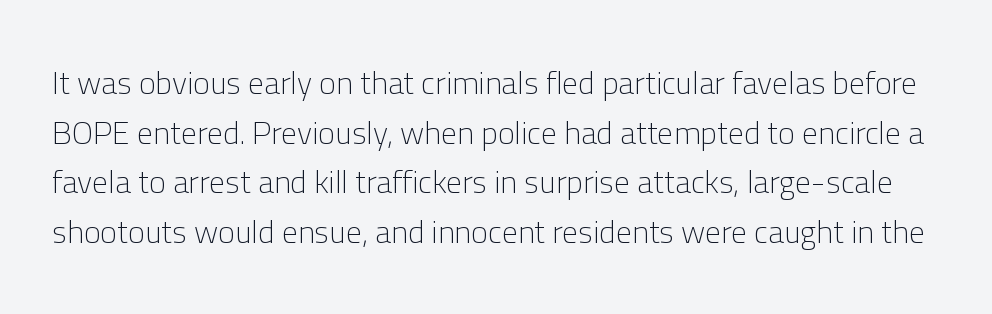
Q: Is the text bold? A: No.
Q: Is the text italic (slanted)? A: No, it is upright.
Q: Is the typeface a serif or a sans-serif typeface? A: Sans-serif.
Q: Is the text underlined? A: No.
Q: Is the spacing between letters normal or unusually wide? A: Normal.
Q: Is the spacing between lines tight, normal or loose? A: Normal.
Q: Width (condensed, normal, or wide)? A: Normal.
Q: Stroke contrast? A: Low.
Q: x-height? A: Medium.
Q: Monospaced? A: No.
